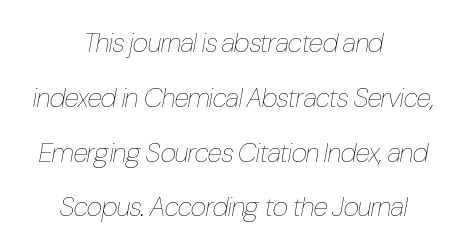
Check the space under the baseline: it is left empty. Think standard paragraph weight, or any step lighter than that. These lines keep a tight, regular rhythm from letter to letter. Teacher's note: observe the equal gaps on both sides — that is centered alignment. The typography opts for an oblique posture over an upright one.
